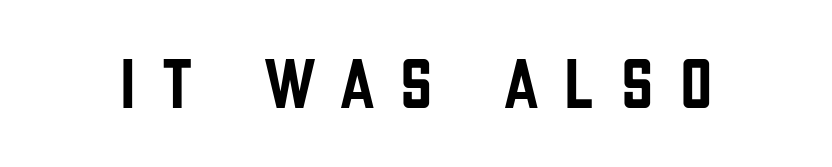
Q: Is the text italic (slanted)? A: No, it is upright.
Q: Is the typeface a serif or a sans-serif typeface? A: Sans-serif.
Q: Is the text underlined? A: No.
Q: Is the spacing between letters normal or unusually wide? A: Unusually wide.
Q: Width (condensed, normal, or wide)? A: Condensed.
Q: Stroke contrast? A: Low.
Q: x-height? A: Large.
Q: Monospaced? A: No.
